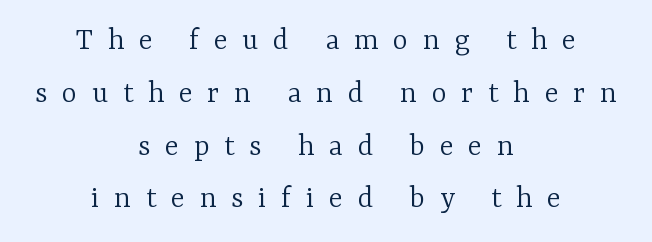
Q: Is the text bold? A: No.
Q: Is the text italic (slanted)? A: No, it is upright.
Q: Is the typeface a serif or a sans-serif typeface? A: Serif.
Q: Is the text underlined? A: No.
Q: How is the paragraph aligned? A: Centered.
Q: Is the spacing between letters normal or unusually wide? A: Unusually wide.
Q: Is the spacing between lines tight, normal or loose? A: Normal.
Q: Width (condensed, normal, or wide)? A: Normal.
Q: Stroke contrast? A: Low.
Q: x-height? A: Medium.
Q: Monospaced? A: No.
